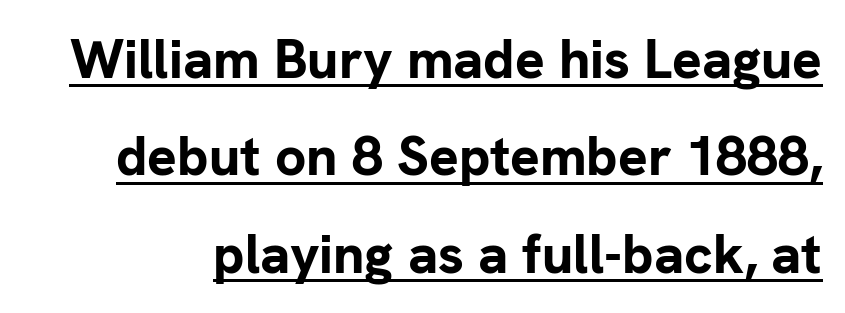
The image shows 55 px bold sans-serif type, upright; set line spacing 1.77x, normal letter spacing, underlined; low stroke contrast and a medium x-height.
